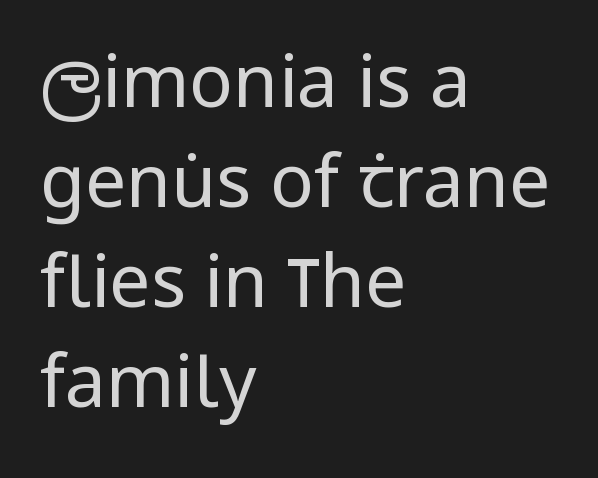
Bare-footed words on every line. Tracking value appears to be zero — textbook default spacing. Nothing sits at the stroke ends, so this counts as sans-serif. The face looks like a standard text weight, possibly lighter.
